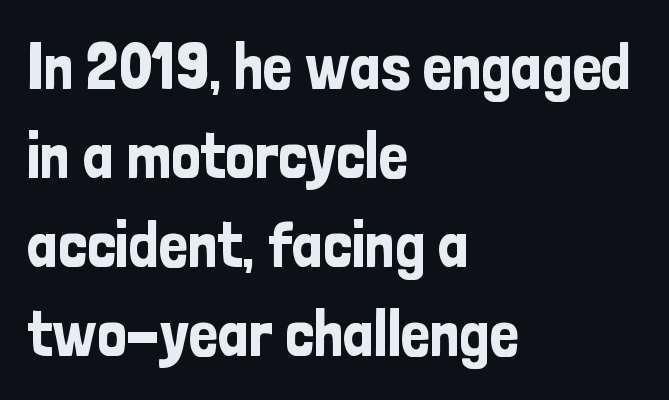
The image shows 65 px condensed sans-serif type, upright; set left-aligned, normal line spacing (1.37x), normal letter spacing, not underlined; low stroke contrast and a medium x-height.
